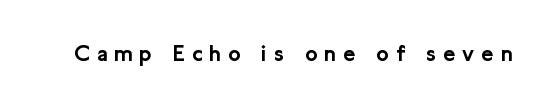
The image shows 23 px text type, upright; set unusually wide letter spacing (+0.31 em), not underlined.
